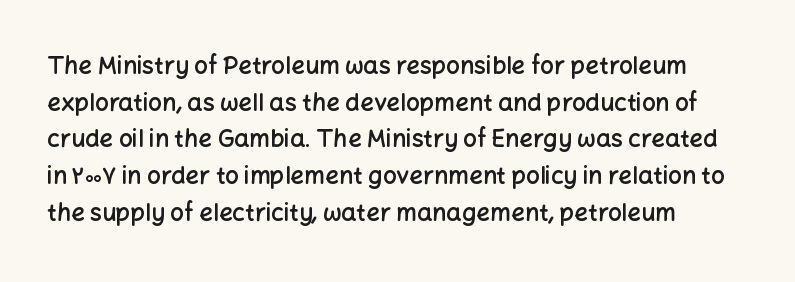
Q: Is the text bold? A: Semi-bold.
Q: Is the text italic (slanted)? A: No, it is upright.
Q: Is the text underlined? A: No.
Q: How is the paragraph aligned? A: Left-aligned.
Q: Is the spacing between letters normal or unusually wide? A: Normal.
Q: Is the spacing between lines tight, normal or loose? A: Normal.
